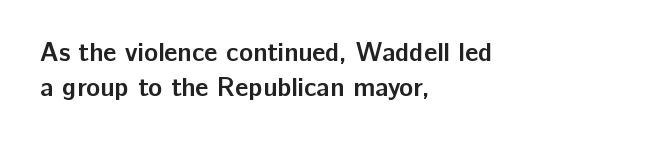
The image shows 26 px bold type, upright; set left-aligned, normal line spacing (1.35x), normal letter spacing, not underlined.
